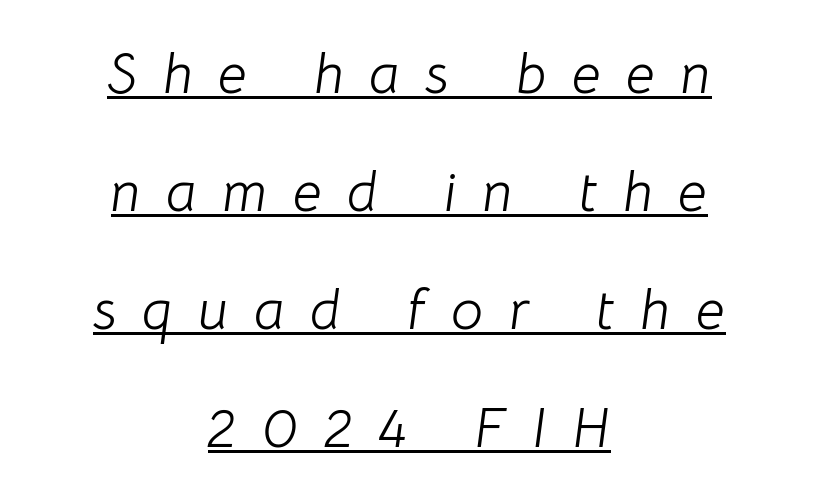
{"italic": "yes", "lean": "right", "slant_degrees": 8, "bold": "no", "weight": "light", "width": "normal", "stroke_contrast": "low", "x_height": "medium", "monospaced": "no", "underline": "yes", "align": "center", "line_spacing": "loose", "line_spacing_ratio": 2.07, "letter_spacing": "wide", "letter_spacing_em": 0.45, "glyph_px": 57}
